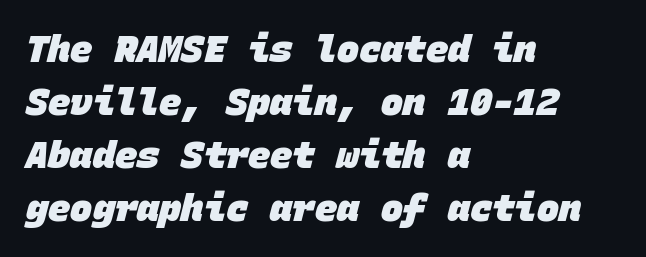
Vertical spacing — default. Nobody touched the tracking dial on this one. A classic flush-left, rag-right setting is used for this passage. The glyphs are unaccompanied by any horizontal stroke below them. This sample uses a sans-serif face. The face used here is monospaced, like something from a code editor.
